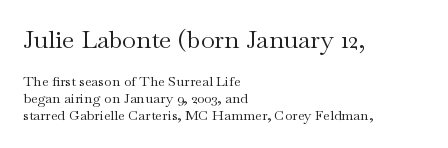
The image shows 25 px text type, upright; set left-aligned, line spacing 1.18x, normal letter spacing, not underlined; the first (top) block is 1.79x larger.
